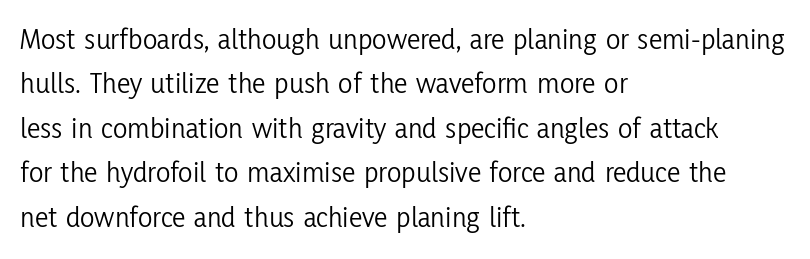
Here the designer chose a conventional face with non-uniform glyph widths. The passage shown is not underscored anywhere. Students, observe: this is what conventionally led text looks like. Unbolded letterforms with no extra heft. The face used here is a sans, in the tradition of grotesques and geometrics. Horizontal alignment here is leftward, the default for most running prose.
